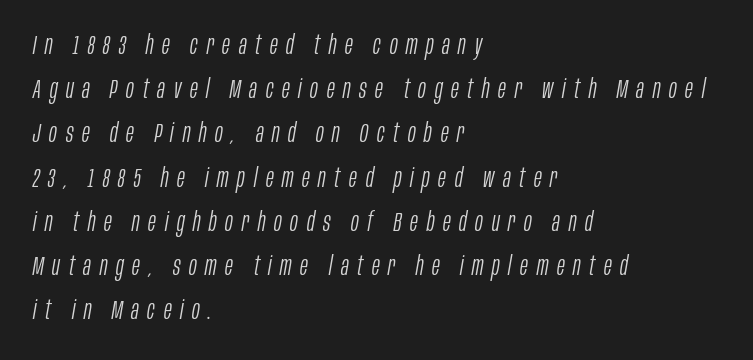
The image shows 26 px text type, italic (leaning right); set left-aligned, normal line spacing (1.7x), unusually wide letter spacing (+0.33 em), not underlined.
